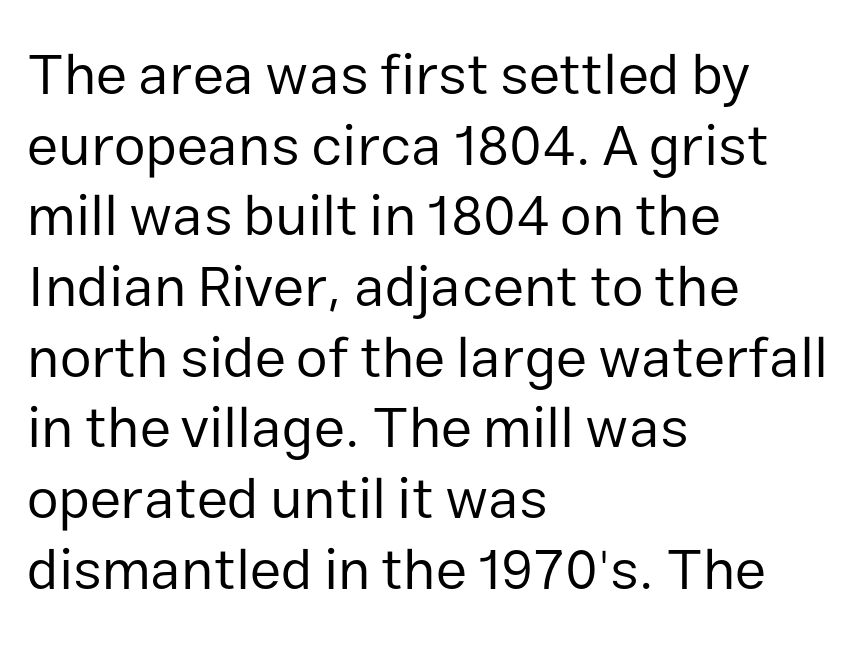
{"serif": "no", "italic": "no", "bold": "no", "weight": "regular", "width": "normal", "stroke_contrast": "low", "x_height": "medium", "monospaced": "no", "underline": "no", "align": "left", "line_spacing_ratio": 1.24, "letter_spacing": "normal", "letter_spacing_em": 0.0, "glyph_px": 57}
